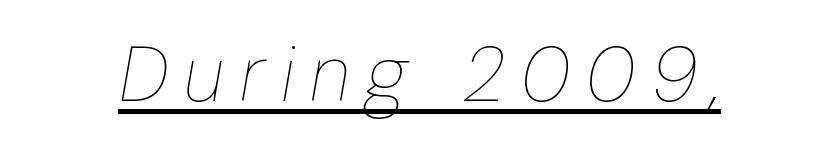
The image shows 77 px thin, condensed type, italic (leaning right); set unusually wide letter spacing (+0.21 em), underlined; low stroke contrast and a medium x-height.
